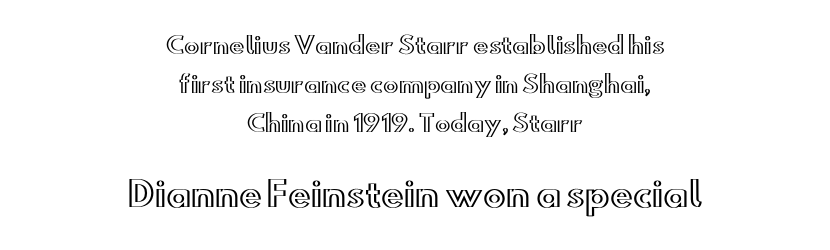
Q: Is the text italic (slanted)? A: No, it is upright.
Q: Is the text underlined? A: No.
Q: How is the paragraph aligned? A: Centered.
Q: Is the spacing between letters normal or unusually wide? A: Normal.
Q: Is the spacing between lines tight, normal or loose? A: Normal.
Q: Which block of text is set in a larger size, the first (top) or the second (bottom)? A: The second (bottom) one.
Q: Width (condensed, normal, or wide)? A: Wide.
Q: x-height? A: Small.
Q: Monospaced? A: No.
